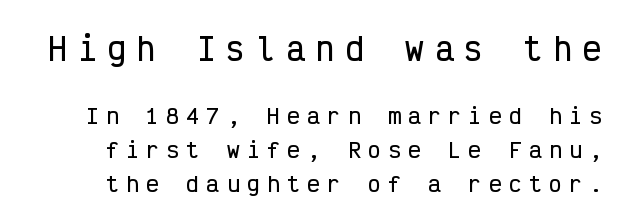
Q: Is the text italic (slanted)? A: No, it is upright.
Q: Is the typeface a serif or a sans-serif typeface? A: Sans-serif.
Q: Is the text underlined? A: No.
Q: Is the spacing between letters normal or unusually wide? A: Unusually wide.
Q: Is the spacing between lines tight, normal or loose? A: Normal.
Q: Which block of text is set in a larger size, the first (top) or the second (bottom)? A: The first (top) one.
Q: Width (condensed, normal, or wide)? A: Condensed.
Q: Stroke contrast? A: Low.
Q: x-height? A: Medium.
Q: Monospaced? A: Yes.
